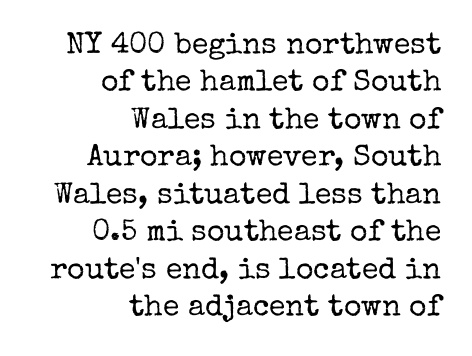
Q: Is the text bold? A: No.
Q: Is the text italic (slanted)? A: No, it is upright.
Q: Is the typeface a serif or a sans-serif typeface? A: Serif.
Q: Is the text underlined? A: No.
Q: How is the paragraph aligned? A: Right-aligned.
Q: Is the spacing between letters normal or unusually wide? A: Normal.
Q: Is the spacing between lines tight, normal or loose? A: Normal.
Q: Width (condensed, normal, or wide)? A: Normal.
Q: Stroke contrast? A: Low.
Q: x-height? A: Medium.
Q: Monospaced? A: No.
